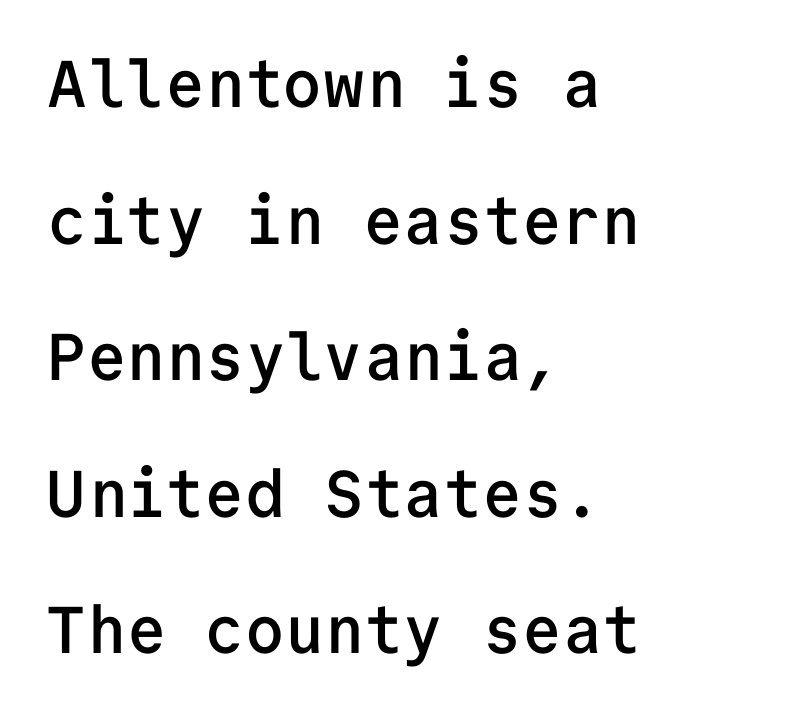
Q: Is the text bold? A: Semi-bold.
Q: Is the text italic (slanted)? A: No, it is upright.
Q: Is the typeface a serif or a sans-serif typeface? A: Sans-serif.
Q: Is the text underlined? A: No.
Q: How is the paragraph aligned? A: Left-aligned.
Q: Is the spacing between letters normal or unusually wide? A: Normal.
Q: Is the spacing between lines tight, normal or loose? A: Loose.
Q: Width (condensed, normal, or wide)? A: Normal.
Q: Stroke contrast? A: Low.
Q: x-height? A: Medium.
Q: Monospaced? A: Yes.
